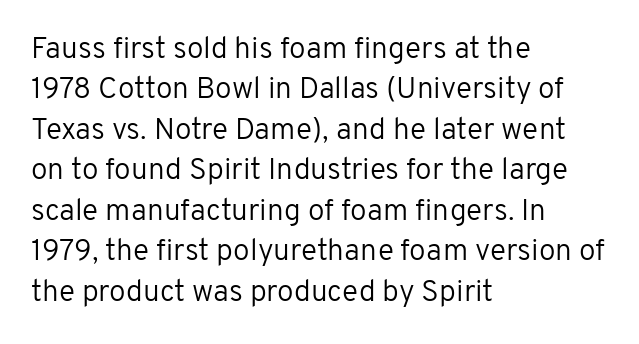
The characters display no serif detailing; their extremities are plain. In CSS terms this would be text-align: left. Ordinary non-slanted type is in use. A typesetter would call this proportional, since set widths differ per character.
